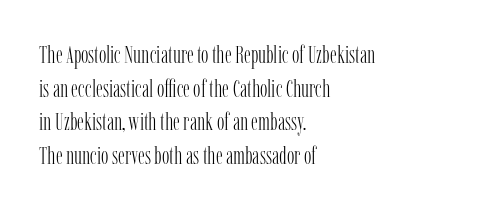
Q: Is the text bold? A: No.
Q: Is the text italic (slanted)? A: No, it is upright.
Q: Is the text underlined? A: No.
Q: How is the paragraph aligned? A: Left-aligned.
Q: Is the spacing between letters normal or unusually wide? A: Normal.
Q: Is the spacing between lines tight, normal or loose? A: Normal.
